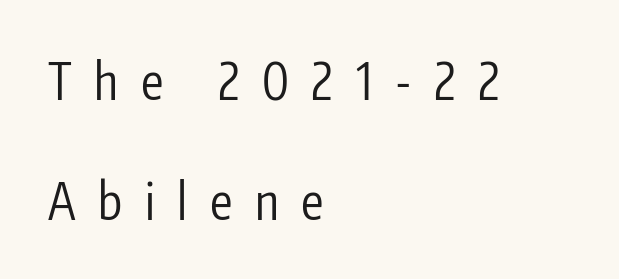
These lines are rendered in a variable-pitch font. Counters stay open thanks to moderate or lighter strokes. Lines of text with bare space underneath. Rendered with straight, roman letterforms. These lines stack with their left ends in a neat column.
